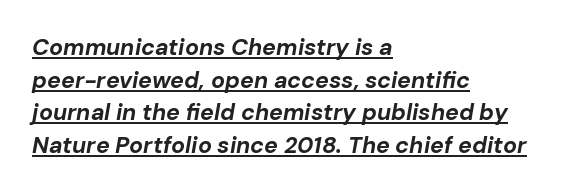
Q: Is the text bold? A: Yes.
Q: Is the text italic (slanted)? A: Yes, it leans right by about 10 degrees.
Q: Is the text underlined? A: Yes.
Q: How is the paragraph aligned? A: Left-aligned.
Q: Is the spacing between letters normal or unusually wide? A: Normal.
Q: Is the spacing between lines tight, normal or loose? A: Normal.
